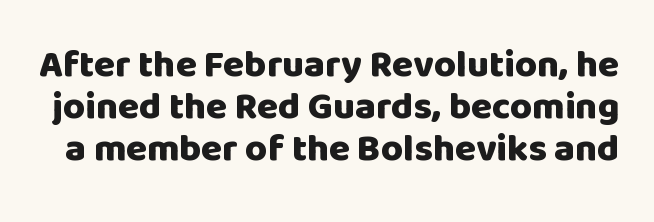
Q: Is the text bold? A: Yes.
Q: Is the text italic (slanted)? A: No, it is upright.
Q: Is the typeface a serif or a sans-serif typeface? A: Sans-serif.
Q: Is the text underlined? A: No.
Q: Is the spacing between letters normal or unusually wide? A: Normal.
Q: Is the spacing between lines tight, normal or loose? A: Tight.
Q: Width (condensed, normal, or wide)? A: Normal.
Q: Stroke contrast? A: Low.
Q: x-height? A: Large.
Q: Monospaced? A: No.
